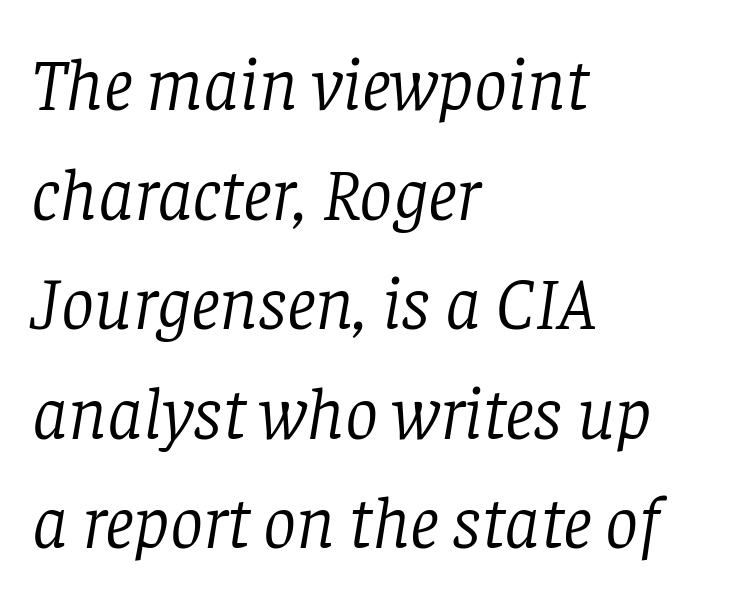
The image shows 74 px light serif type, italic (leaning right); set left-aligned, normal line spacing (1.48x), normal letter spacing, not underlined; low stroke contrast and a large x-height.
